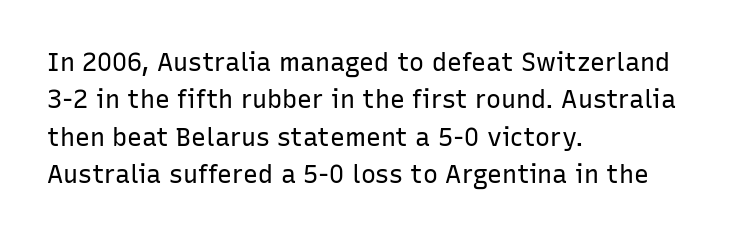
Q: Is the text bold? A: No.
Q: Is the text italic (slanted)? A: No, it is upright.
Q: Is the text underlined? A: No.
Q: How is the paragraph aligned? A: Left-aligned.
Q: Is the spacing between letters normal or unusually wide? A: Normal.
Q: Is the spacing between lines tight, normal or loose? A: Normal.
